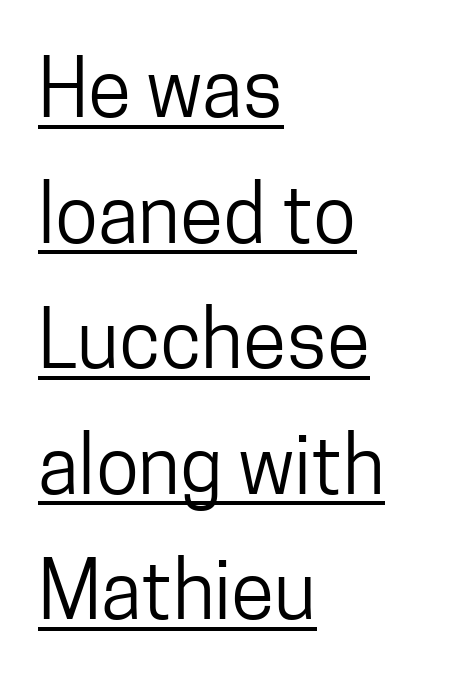
Q: Is the text bold? A: No.
Q: Is the text italic (slanted)? A: No, it is upright.
Q: Is the typeface a serif or a sans-serif typeface? A: Sans-serif.
Q: Is the text underlined? A: Yes.
Q: How is the paragraph aligned? A: Left-aligned.
Q: Is the spacing between letters normal or unusually wide? A: Normal.
Q: Is the spacing between lines tight, normal or loose? A: Normal.
Q: Width (condensed, normal, or wide)? A: Condensed.
Q: Stroke contrast? A: Low.
Q: x-height? A: Medium.
Q: Monospaced? A: No.
